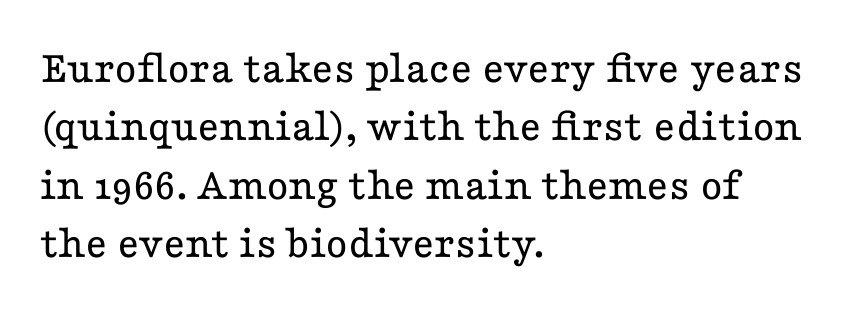
{"serif": "yes", "italic": "no", "bold": "no", "weight": "regular", "width": "wide", "stroke_contrast": "low", "x_height": "medium", "monospaced": "no", "underline": "no", "align": "left", "line_spacing_ratio": 1.24, "letter_spacing": "normal", "letter_spacing_em": 0.0, "glyph_px": 47}
